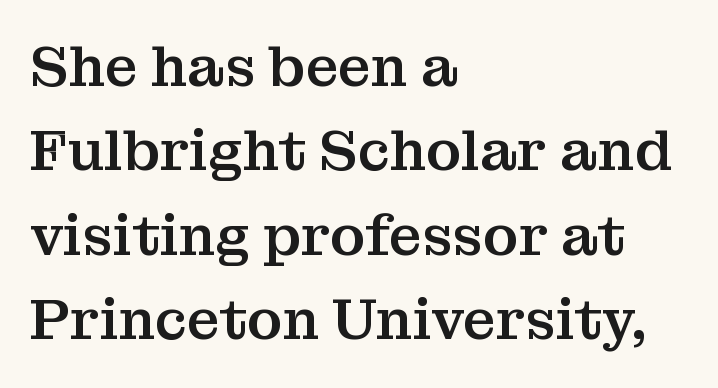
The image shows 57 px serif type, upright; set left-aligned, normal line spacing (1.48x), normal letter spacing, not underlined; medium stroke contrast and a medium x-height.
